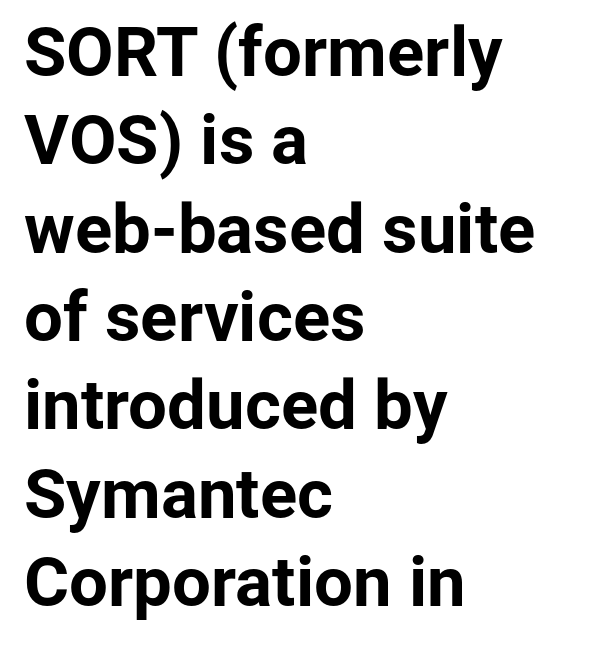
The image shows 69 px bold sans-serif type, upright; set left-aligned, normal line spacing (1.28x), normal letter spacing, not underlined; low stroke contrast and a medium x-height.
